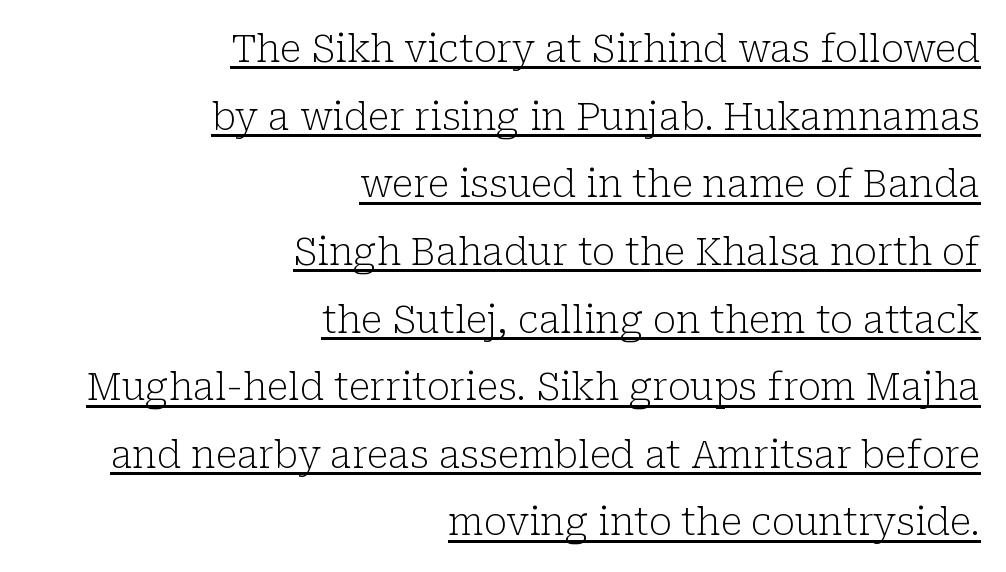
This reads as an unemphasized weight, regular at the heaviest. A flush-right, rag-left setting is used for this passage. Each letter's strokes conclude with small projecting serifs. A typesetter would call this proportional, since set widths differ per character. Rendered with straight, roman letterforms.
